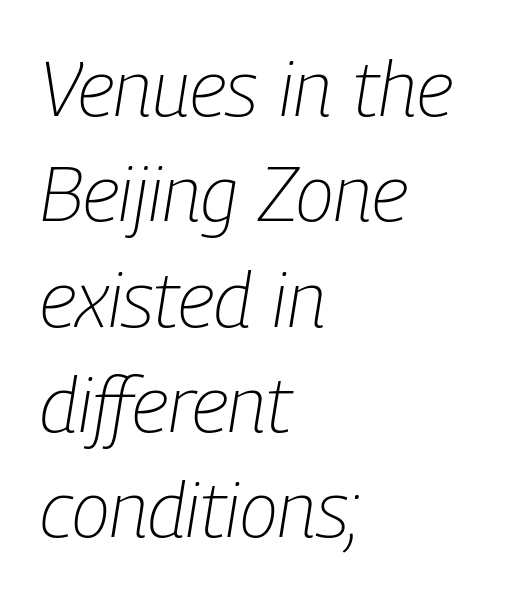
Short and long lines alike share a common starting point at left. Vertically, the passage feels balanced, rows spaced as you'd expect. Observe the ordinary spacing: letters are neighbours, not strangers. A bare baseline throughout the passage. Note the varied advance widths — an 'i' is clearly narrower than an 'm'. Summary of weight: not heavy and not bold.
